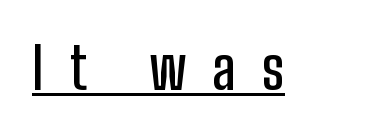
Q: Is the text italic (slanted)? A: No, it is upright.
Q: Is the typeface a serif or a sans-serif typeface? A: Sans-serif.
Q: Is the text underlined? A: Yes.
Q: Is the spacing between letters normal or unusually wide? A: Unusually wide.
Q: Width (condensed, normal, or wide)? A: Condensed.
Q: Stroke contrast? A: Low.
Q: x-height? A: Medium.
Q: Monospaced? A: No.
